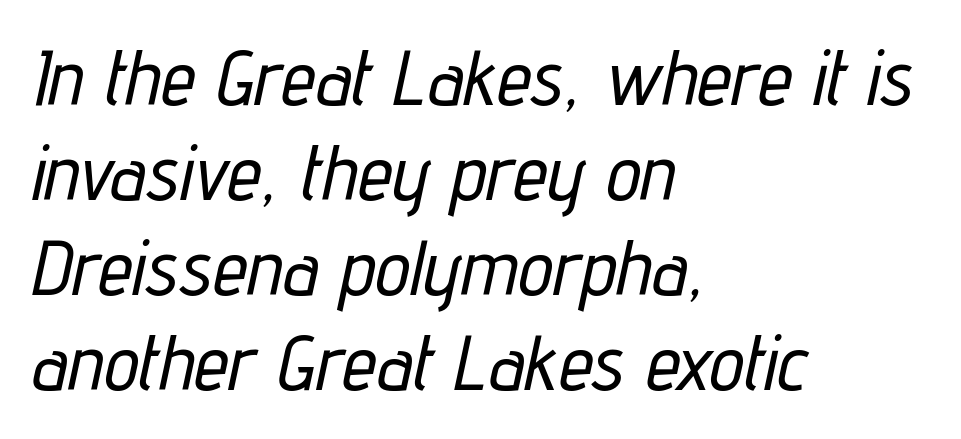
{"italic": "yes", "lean": "right", "slant_degrees": 12, "width": "condensed", "stroke_contrast": "low", "x_height": "medium", "monospaced": "no", "underline": "no", "align": "left", "line_spacing_ratio": 1.22, "letter_spacing": "normal", "letter_spacing_em": 0.0, "glyph_px": 78}
